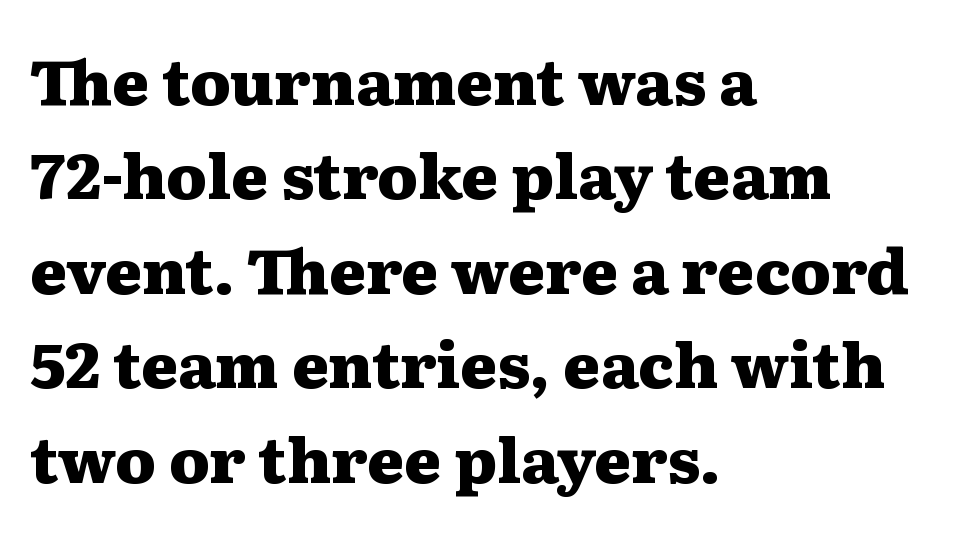
{"serif": "yes", "italic": "no", "bold": "yes", "weight": "heavy", "width": "wide", "stroke_contrast": "medium", "x_height": "medium", "monospaced": "no", "underline": "no", "align": "left", "line_spacing": "normal", "line_spacing_ratio": 1.5, "letter_spacing": "normal", "letter_spacing_em": 0.0, "glyph_px": 63}
